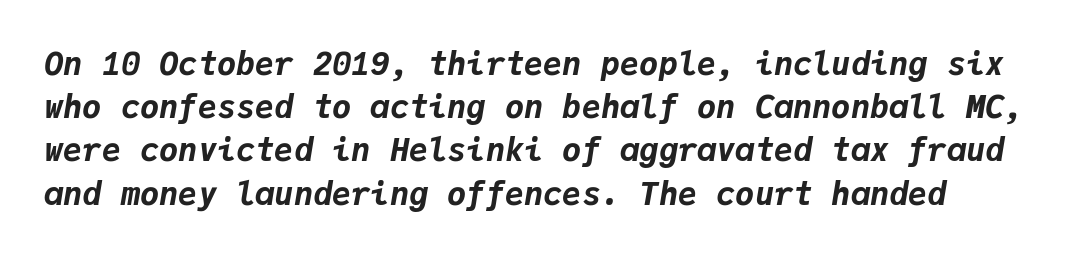
Note the uniform advance width — an 'i' takes as much space as an 'm'. Heft: maximum for text — a bold. Spacing between characters is what you'd get straight out of the box. The vertical gap from one line to the next is medium.
